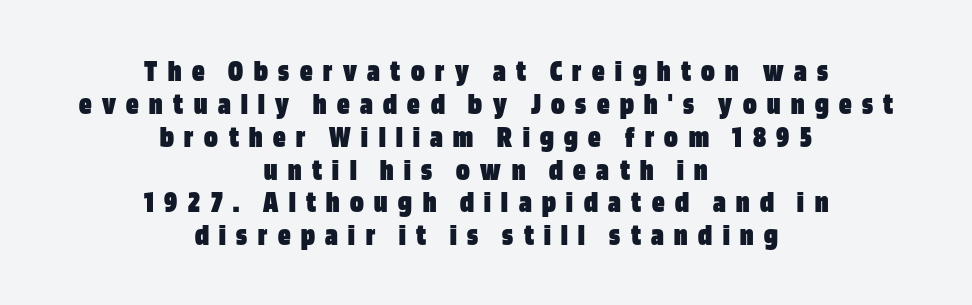
{"serif": "no", "italic": "no", "bold": "yes", "weight": "heavy", "width": "condensed", "stroke_contrast": "low", "x_height": "large", "monospaced": "no", "underline": "no", "align": "center", "line_spacing": "tight", "line_spacing_ratio": 1.06, "letter_spacing": "wide", "letter_spacing_em": 0.34, "glyph_px": 31}
